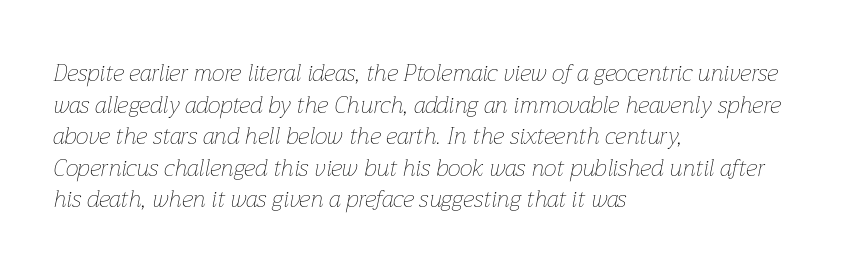
{"italic": "yes", "lean": "right", "slant_degrees": 12, "bold": "no", "underline": "no", "align": "left", "line_spacing": "normal", "line_spacing_ratio": 1.37, "letter_spacing": "normal", "letter_spacing_em": 0.0, "glyph_px": 23}
